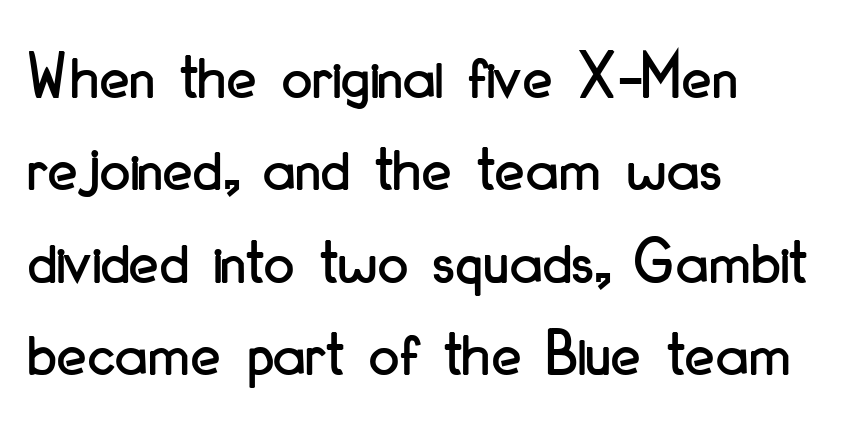
Q: Is the text italic (slanted)? A: No, it is upright.
Q: Is the typeface a serif or a sans-serif typeface? A: Sans-serif.
Q: Is the text underlined? A: No.
Q: How is the paragraph aligned? A: Left-aligned.
Q: Is the spacing between letters normal or unusually wide? A: Normal.
Q: Is the spacing between lines tight, normal or loose? A: Normal.
Q: Width (condensed, normal, or wide)? A: Condensed.
Q: Stroke contrast? A: Low.
Q: x-height? A: Small.
Q: Monospaced? A: No.
